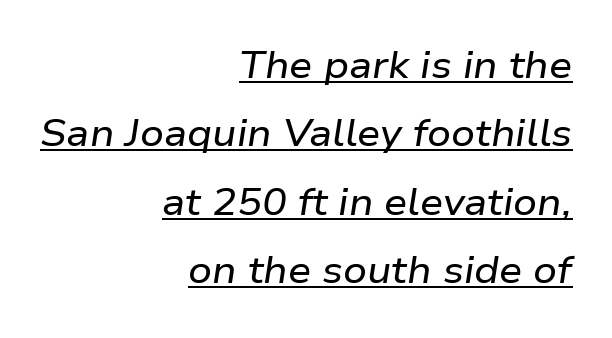
The sample's only ornament is a line tracing under the words. A flush-right, rag-left setting is used for this passage. Quick note: italic. What stands out about the letter spacing? Nothing — it is the standard amount.
